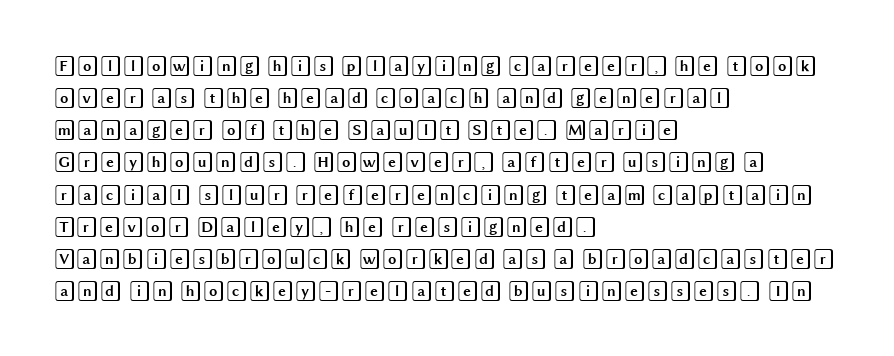
Q: Is the text italic (slanted)? A: No, it is upright.
Q: Is the text underlined? A: No.
Q: How is the paragraph aligned? A: Left-aligned.
Q: Is the spacing between letters normal or unusually wide? A: Normal.
Q: Is the spacing between lines tight, normal or loose? A: Normal.
